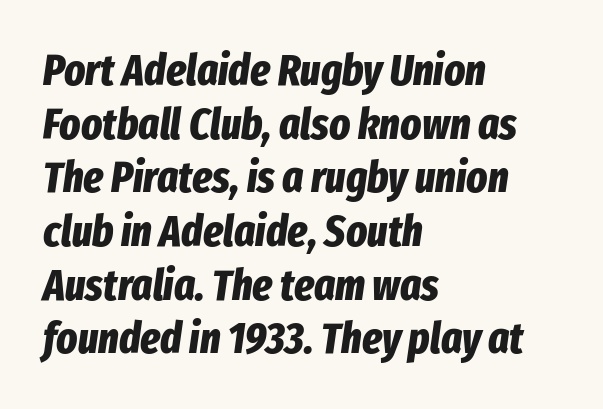
Q: Is the text bold? A: Yes.
Q: Is the text italic (slanted)? A: Yes, it leans right by about 8 degrees.
Q: Is the text underlined? A: No.
Q: How is the paragraph aligned? A: Left-aligned.
Q: Is the spacing between letters normal or unusually wide? A: Normal.
Q: Width (condensed, normal, or wide)? A: Condensed.
Q: Stroke contrast? A: Low.
Q: x-height? A: Medium.
Q: Monospaced? A: No.
